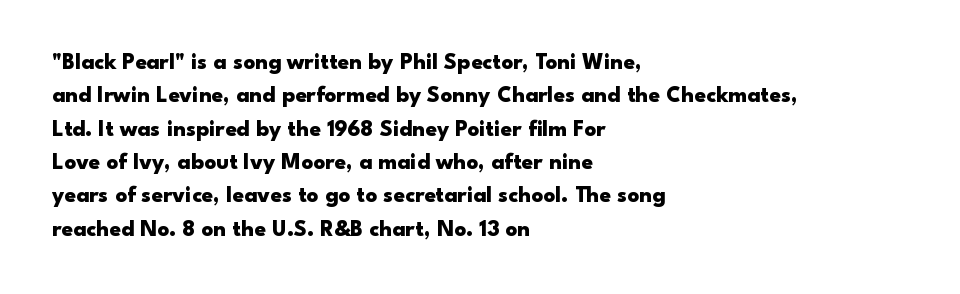
Q: Is the text bold? A: Yes.
Q: Is the text italic (slanted)? A: No, it is upright.
Q: Is the text underlined? A: No.
Q: How is the paragraph aligned? A: Left-aligned.
Q: Is the spacing between letters normal or unusually wide? A: Normal.
Q: Is the spacing between lines tight, normal or loose? A: Normal.
